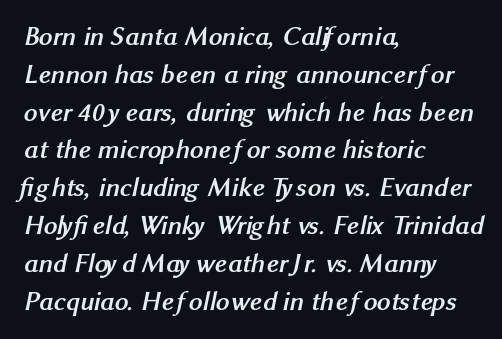
The image shows 27 px bold type; set left-aligned, normal line spacing (1.4x), normal letter spacing, not underlined.
